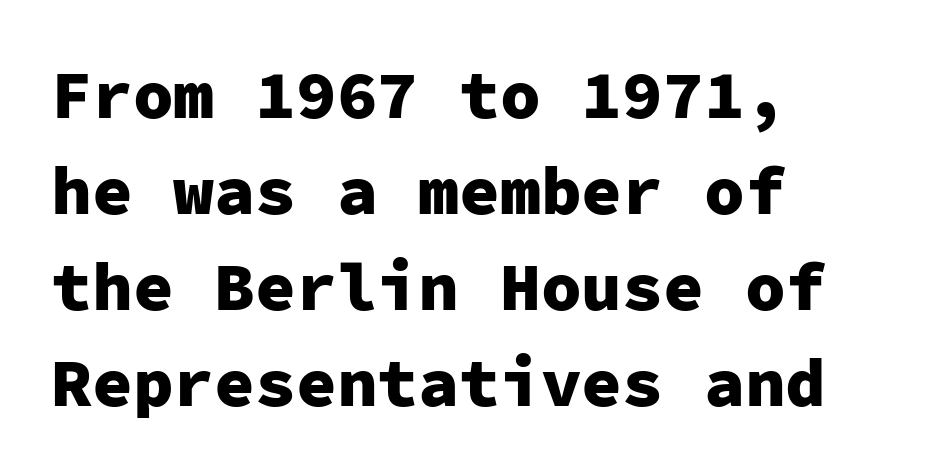
Q: Is the text bold? A: Yes.
Q: Is the text italic (slanted)? A: No, it is upright.
Q: Is the typeface a serif or a sans-serif typeface? A: Sans-serif.
Q: Is the text underlined? A: No.
Q: How is the paragraph aligned? A: Left-aligned.
Q: Is the spacing between letters normal or unusually wide? A: Normal.
Q: Is the spacing between lines tight, normal or loose? A: Normal.
Q: Width (condensed, normal, or wide)? A: Normal.
Q: Stroke contrast? A: Low.
Q: x-height? A: Medium.
Q: Monospaced? A: Yes.
